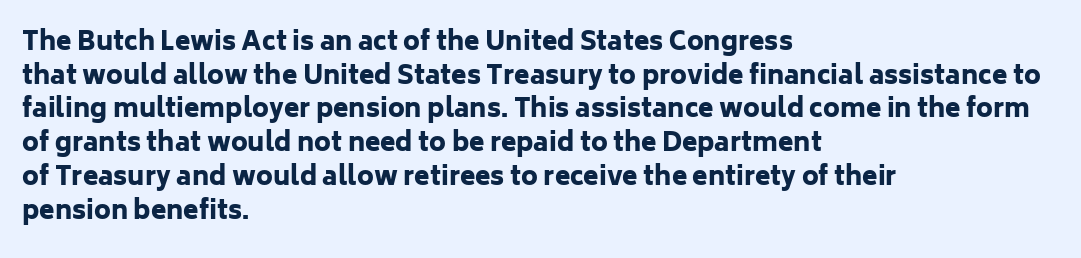
Q: Is the text bold? A: Yes.
Q: Is the text italic (slanted)? A: No, it is upright.
Q: Is the text underlined? A: No.
Q: How is the paragraph aligned? A: Left-aligned.
Q: Is the spacing between letters normal or unusually wide? A: Normal.
Q: Is the spacing between lines tight, normal or loose? A: Normal.
